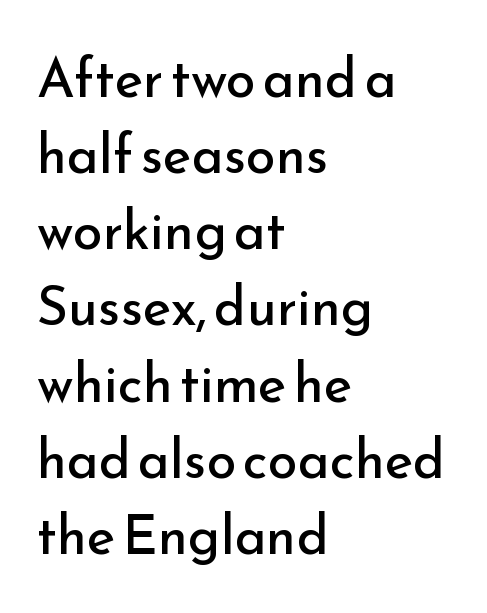
Here the glyphs are tracked normally, forming tight word shapes. Left-aligned paragraph, ragged on the right. The passage shown is not underscored anywhere. Varying glyph widths throughout — classic text-font behaviour. The leading is moderate, giving the passage an even texture.
